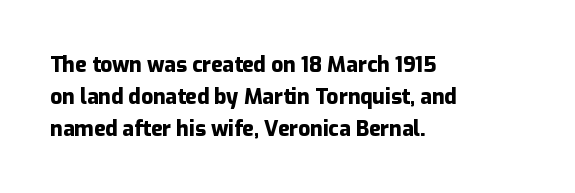
{"italic": "no", "bold": "yes", "underline": "no", "align": "left", "line_spacing": "normal", "line_spacing_ratio": 1.52, "letter_spacing": "normal", "letter_spacing_em": 0.0, "glyph_px": 21}
